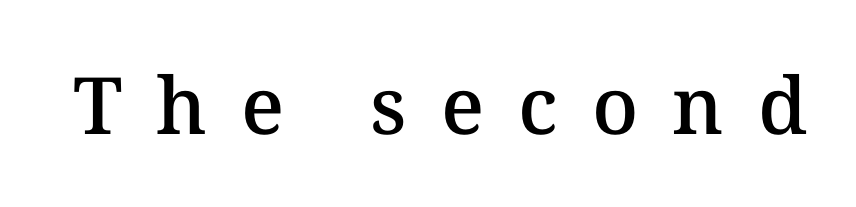
The image shows 79 px semibold type, upright; set unusually wide letter spacing (+0.43 em), not underlined; medium stroke contrast and a medium x-height.
